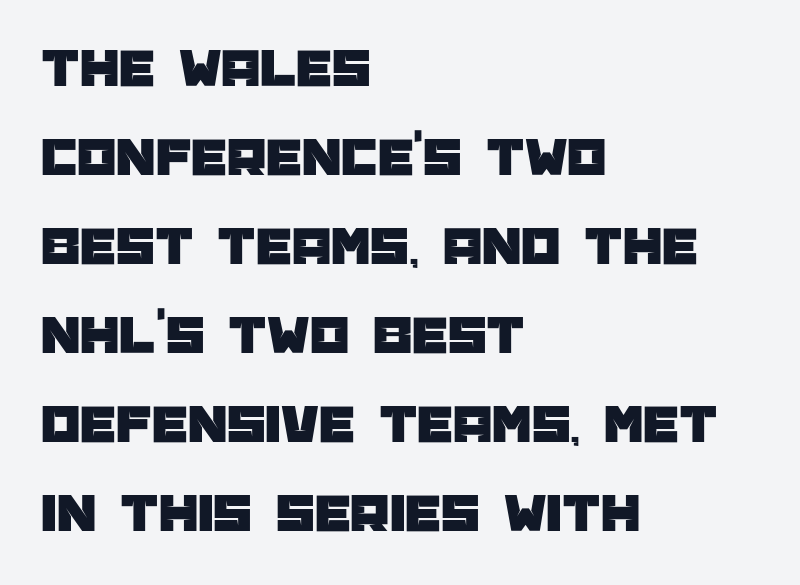
The image shows 56 px sans-serif type, upright; set left-aligned, normal line spacing (1.59x), normal letter spacing, not underlined; low stroke contrast and a large x-height.
